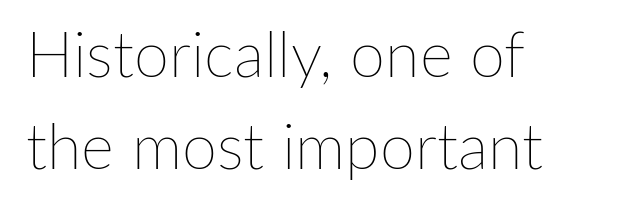
The typesetting does not lean heavy: it is not bold. Short note: letters normally spaced. The lines are quadded left. The typography opts for an upright posture over an oblique one.
